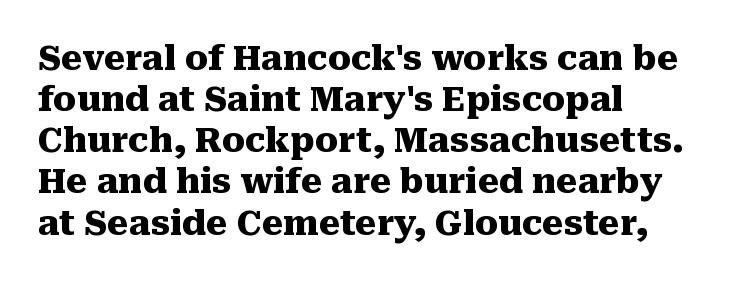
To sum up the face: it has serifs. This rendering leaves character spacing at its baseline value. This sample has the flowing, uneven cadence of proportional lettering. The letters stand straight up with perfectly vertical stems.
